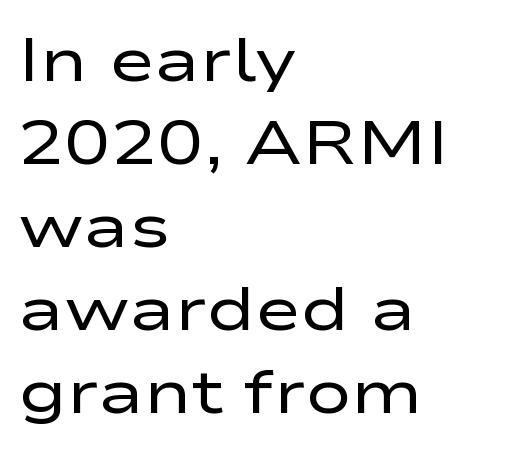
The image shows 62 px regular-weight, wide sans-serif type, upright; set left-aligned, normal line spacing (1.34x), normal letter spacing, not underlined; low stroke contrast and a medium x-height.
